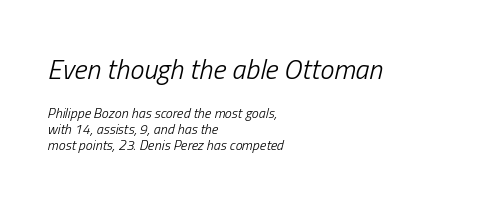
Q: Is the text bold? A: No.
Q: Is the text italic (slanted)? A: Yes, it leans right by about 13 degrees.
Q: Is the text underlined? A: No.
Q: How is the paragraph aligned? A: Left-aligned.
Q: Is the spacing between letters normal or unusually wide? A: Normal.
Q: Which block of text is set in a larger size, the first (top) or the second (bottom)? A: The first (top) one.
Q: Width (condensed, normal, or wide)? A: Condensed.
Q: Stroke contrast? A: Low.
Q: x-height? A: Medium.
Q: Monospaced? A: No.
